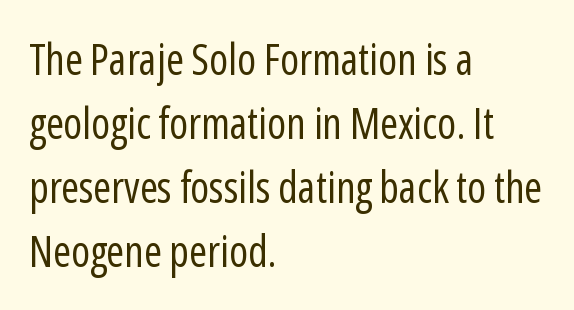
{"serif": "no", "italic": "no", "bold": "no", "weight": "regular", "width": "condensed", "stroke_contrast": "low", "x_height": "medium", "monospaced": "no", "underline": "no", "align": "left", "line_spacing": "normal", "line_spacing_ratio": 1.49, "letter_spacing": "normal", "letter_spacing_em": 0.0, "glyph_px": 43}
